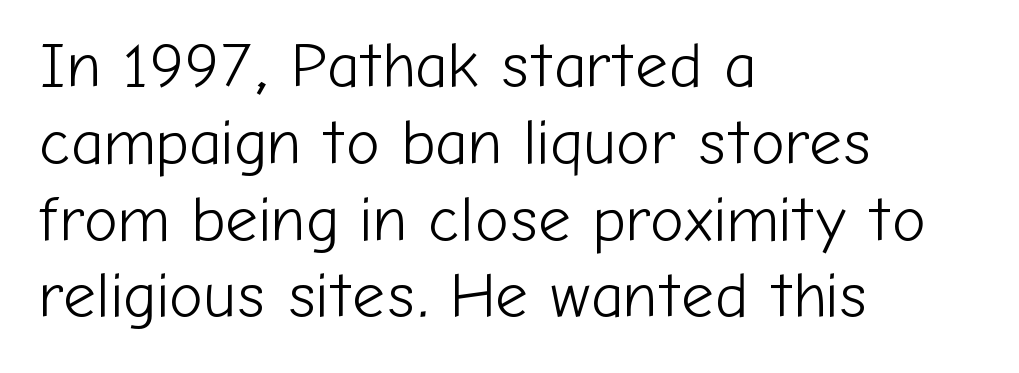
Q: Is the text bold? A: No.
Q: Is the text italic (slanted)? A: No, it is upright.
Q: Is the typeface a serif or a sans-serif typeface? A: Sans-serif.
Q: Is the text underlined? A: No.
Q: How is the paragraph aligned? A: Left-aligned.
Q: Is the spacing between letters normal or unusually wide? A: Normal.
Q: Width (condensed, normal, or wide)? A: Normal.
Q: Stroke contrast? A: Low.
Q: x-height? A: Medium.
Q: Monospaced? A: No.
